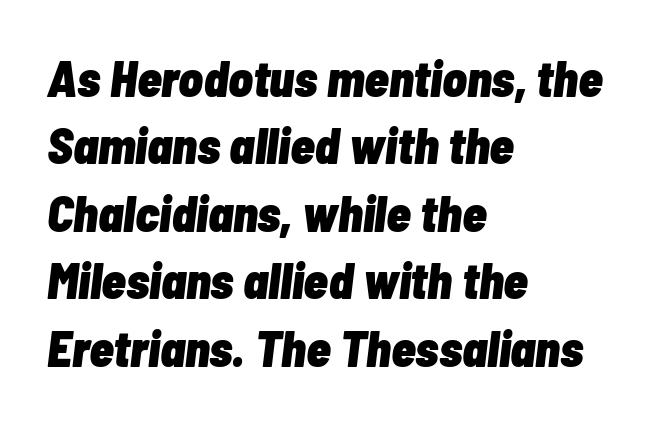
Is there much room between lines? A standard amount, neither cramped nor airy. These lines are rendered in a variable-pitch font. The glyphs look as if they've been sheared to an angle. The passage shown has conventional tracking throughout. Has an underline been added? It has not. Visually the block forms a straight wall on the left and a jagged coastline on the right.
